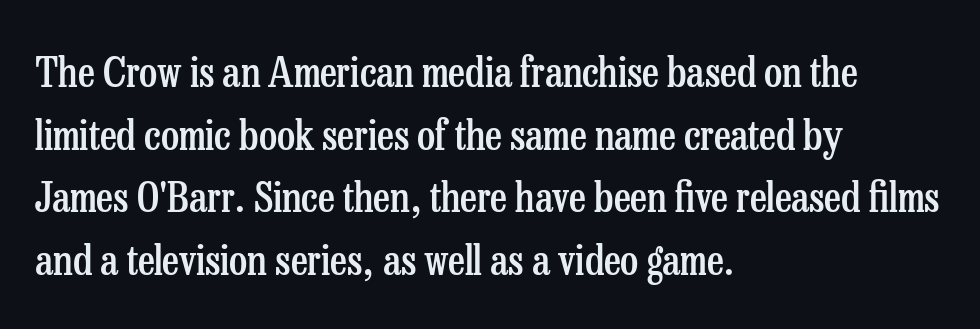
The image shows 41 px semibold, condensed serif type, upright; set left-aligned, normal line spacing (1.53x), normal letter spacing, not underlined; low stroke contrast and a medium x-height.
